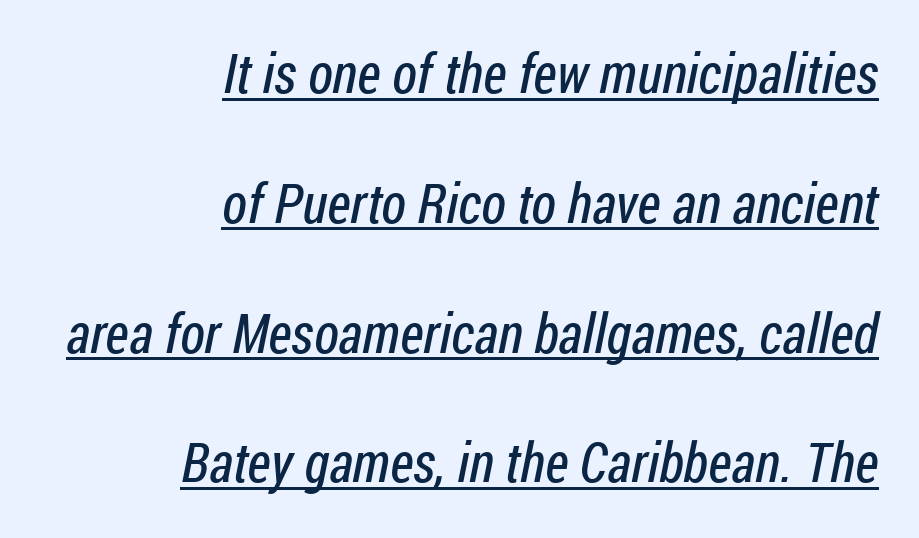
Q: Is the text bold? A: No.
Q: Is the typeface a serif or a sans-serif typeface? A: Sans-serif.
Q: Is the text underlined? A: Yes.
Q: How is the paragraph aligned? A: Right-aligned.
Q: Is the spacing between letters normal or unusually wide? A: Normal.
Q: Is the spacing between lines tight, normal or loose? A: Loose.
Q: Width (condensed, normal, or wide)? A: Condensed.
Q: Stroke contrast? A: Low.
Q: x-height? A: Medium.
Q: Monospaced? A: No.
